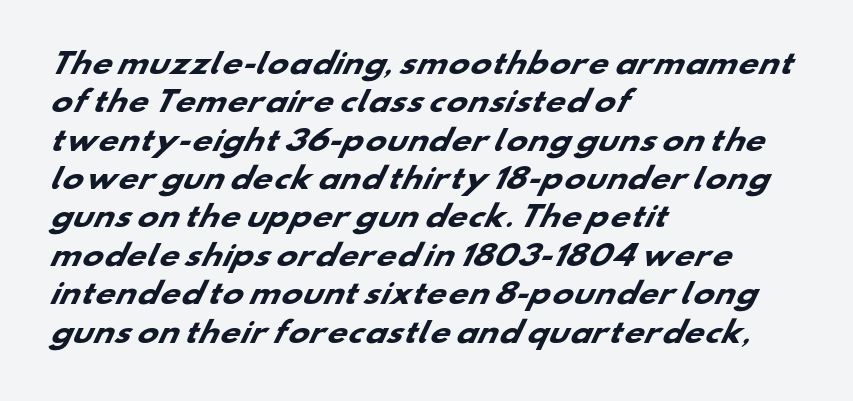
{"serif": "no", "bold": "yes", "weight": "heavy", "width": "wide", "stroke_contrast": "low", "x_height": "small", "monospaced": "no", "underline": "no", "align": "left", "line_spacing": "normal", "line_spacing_ratio": 1.37, "letter_spacing": "normal", "letter_spacing_em": 0.0, "glyph_px": 28}
